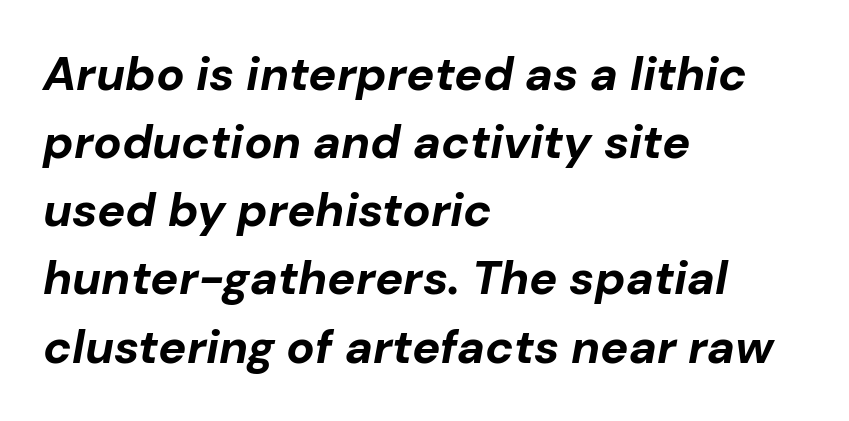
Descenders hang freely into open space. The passage shown has conventional tracking throughout. The rows are spaced the way most documents space them. Where is the straight margin? On the left. The letters are bold, with thick, heavy strokes.
